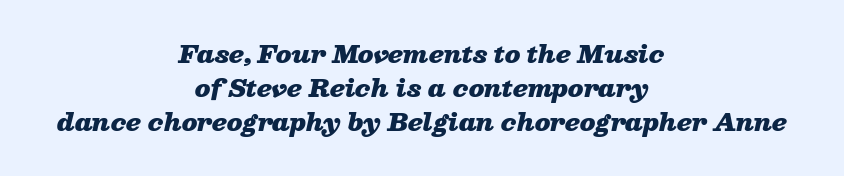
The image shows 23 px bold type, italic (leaning right); set centered, normal line spacing (1.48x), normal letter spacing, not underlined.
